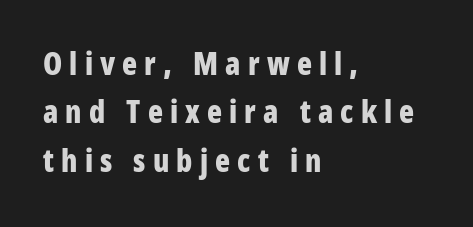
{"serif": "no", "italic": "no", "bold": "yes", "weight": "bold", "width": "condensed", "stroke_contrast": "low", "x_height": "large", "monospaced": "no", "underline": "no", "align": "left", "line_spacing": "normal", "line_spacing_ratio": 1.56, "letter_spacing": "wide", "letter_spacing_em": 0.23, "glyph_px": 31}
